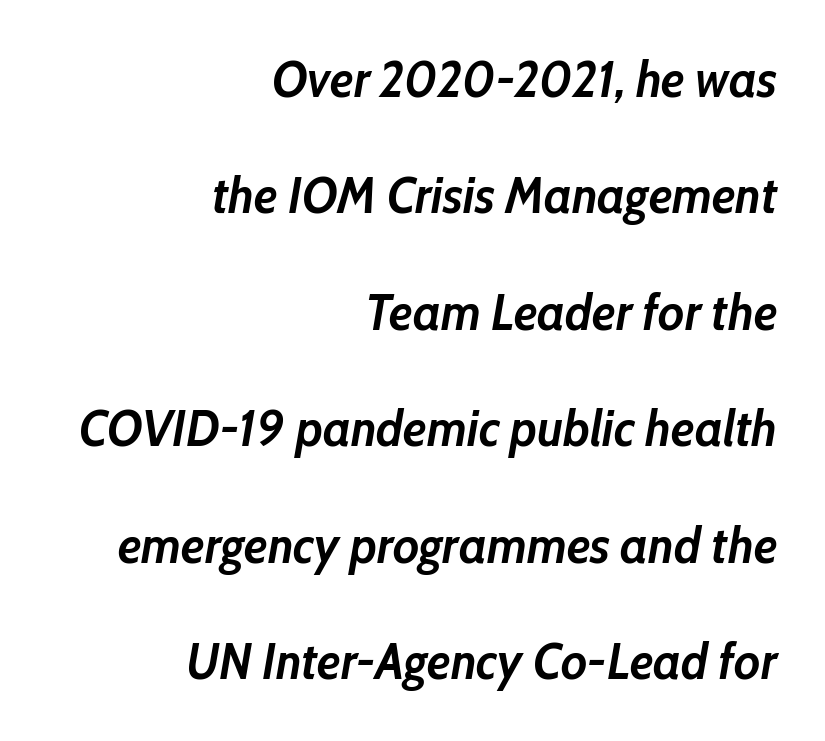
Rendered with sloped, italic letterforms. Compared with a flush-left layout, this one pins lines to the opposite, right side. The face used here is proportionally spaced, like ordinary book or web type. Default kerning and tracking; the words read as compact shapes. This rendering features lettering with no underline.
